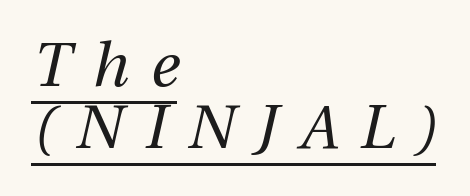
{"italic": "yes", "lean": "right", "slant_degrees": 12, "bold": "no", "weight": "regular", "width": "normal", "stroke_contrast": "medium", "x_height": "medium", "monospaced": "no", "underline": "yes", "align": "left", "line_spacing": "tight", "line_spacing_ratio": 1.02, "letter_spacing": "wide", "letter_spacing_em": 0.36, "glyph_px": 61}
